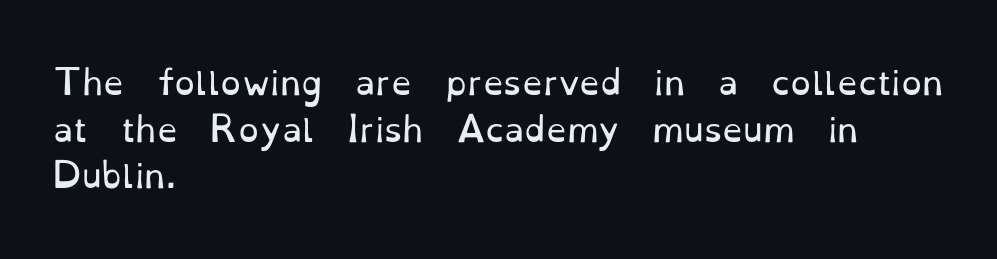
The passage shown is typed in a proportional face where columns would drift. Rows of type keep a routine distance in the vertical direction. The passage shown has conventional tracking throughout.
